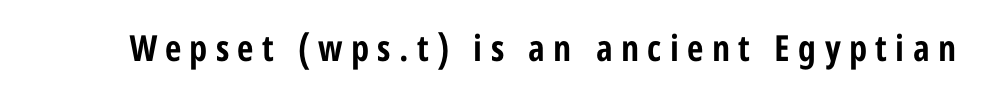
Q: Is the text bold? A: Yes.
Q: Is the text italic (slanted)? A: No, it is upright.
Q: Is the typeface a serif or a sans-serif typeface? A: Sans-serif.
Q: Is the text underlined? A: No.
Q: Is the spacing between letters normal or unusually wide? A: Unusually wide.
Q: Width (condensed, normal, or wide)? A: Condensed.
Q: Stroke contrast? A: Low.
Q: x-height? A: Medium.
Q: Monospaced? A: No.
